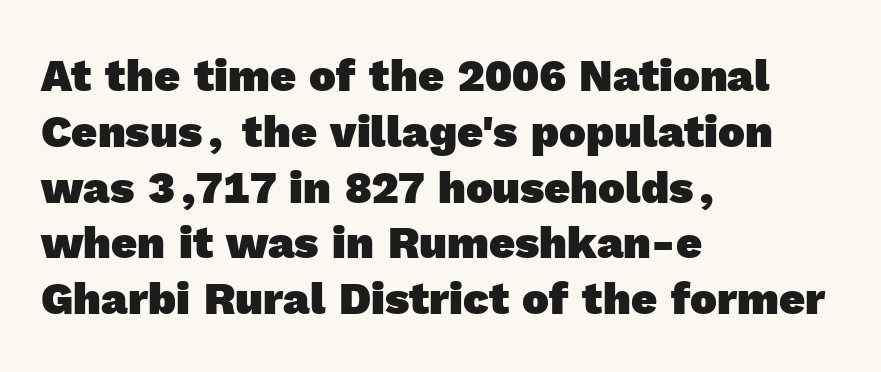
Each letter's strokes conclude bluntly, with no projecting serifs. The letters advance in unequal steps, a hallmark of proportional type. The tracking reads as untouched default to a designer's eye. What weight is shown? A full bold with thick strokes. Horizontal alignment here is leftward, the default for most running prose.
